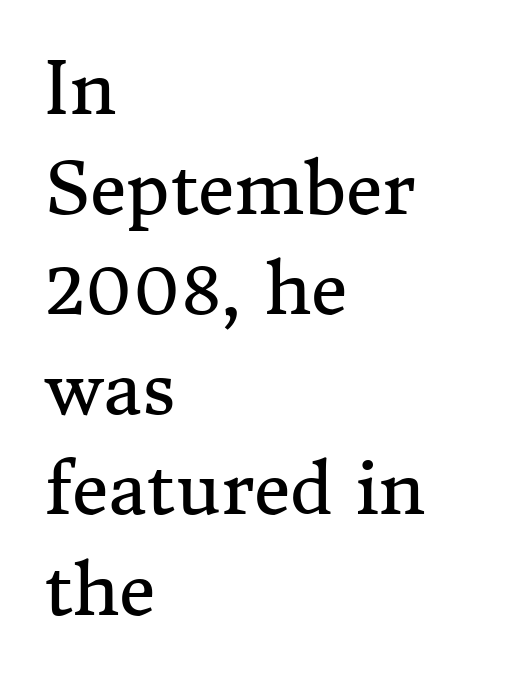
Successive baselines arrive at the customary interval. Each letter keeps its own natural width here, so spacing adapts to shape. The baseline area is clear. Font category for this specimen: serif.
